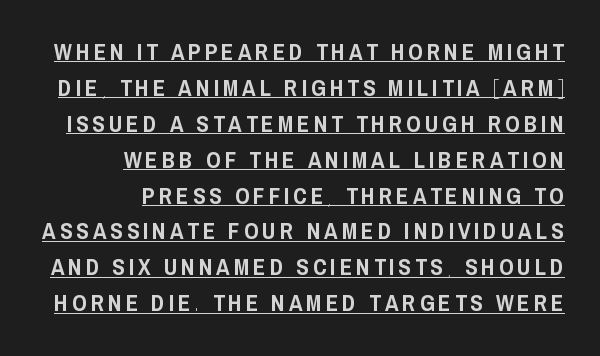
{"italic": "no", "underline": "yes", "align": "right", "line_spacing": "normal", "line_spacing_ratio": 1.56, "glyph_px": 23}
